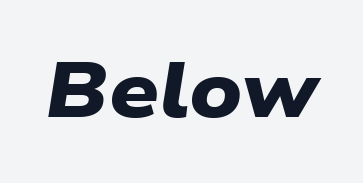
Q: Is the text bold? A: Yes.
Q: Is the typeface a serif or a sans-serif typeface? A: Sans-serif.
Q: Is the text underlined? A: No.
Q: Is the spacing between letters normal or unusually wide? A: Normal.
Q: Width (condensed, normal, or wide)? A: Wide.
Q: Stroke contrast? A: Low.
Q: x-height? A: Medium.
Q: Monospaced? A: No.
